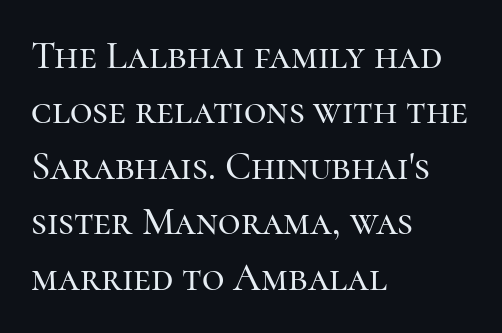
The letters carry serifs — small finishing strokes at the ends of their stems. Unmarked baselines from the first word to the last. Interline gaps are of average width in this sample. Here the glyphs are tracked normally, forming tight word shapes. Each letter keeps its own natural width here, so spacing adapts to shape. Line beginnings align vertically; line endings do not.
